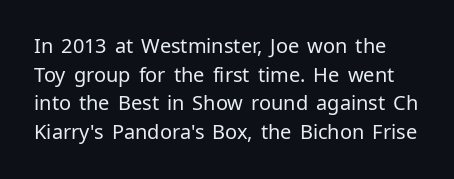
The image shows 20 px text type, upright; set normal line spacing (1.43x), normal letter spacing, not underlined.
